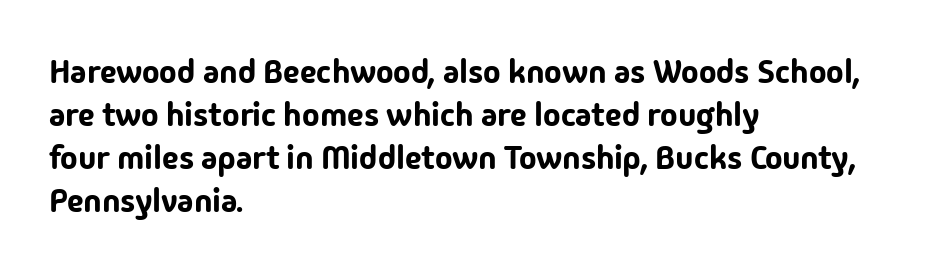
Think of a printed novel: that variable character pitch is what you see here. How would I describe the line gaps? Plain and ordinary. A typesetter would mark this as roman, not italic. Nope, no serifs anywhere on these letters.
